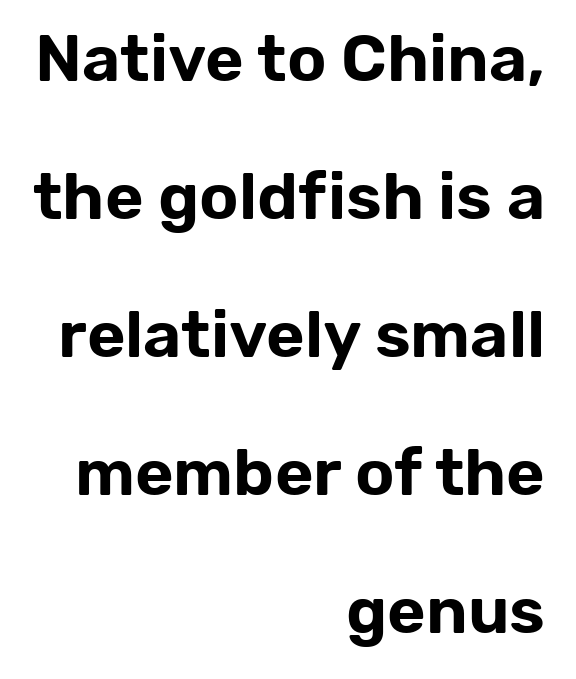
Q: Is the text italic (slanted)? A: No, it is upright.
Q: Is the typeface a serif or a sans-serif typeface? A: Sans-serif.
Q: Is the text underlined? A: No.
Q: How is the paragraph aligned? A: Right-aligned.
Q: Is the spacing between letters normal or unusually wide? A: Normal.
Q: Is the spacing between lines tight, normal or loose? A: Loose.
Q: Width (condensed, normal, or wide)? A: Normal.
Q: Stroke contrast? A: Low.
Q: x-height? A: Medium.
Q: Monospaced? A: No.
